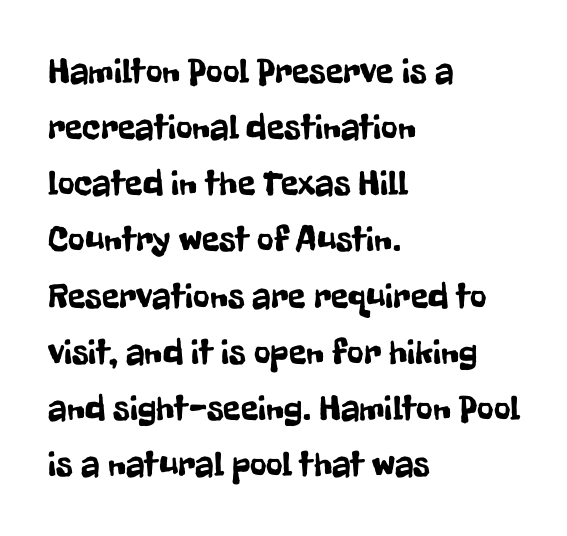
The image shows 36 px condensed sans-serif type, upright; set left-aligned, normal line spacing (1.56x), normal letter spacing, not underlined; low stroke contrast and a medium x-height.
